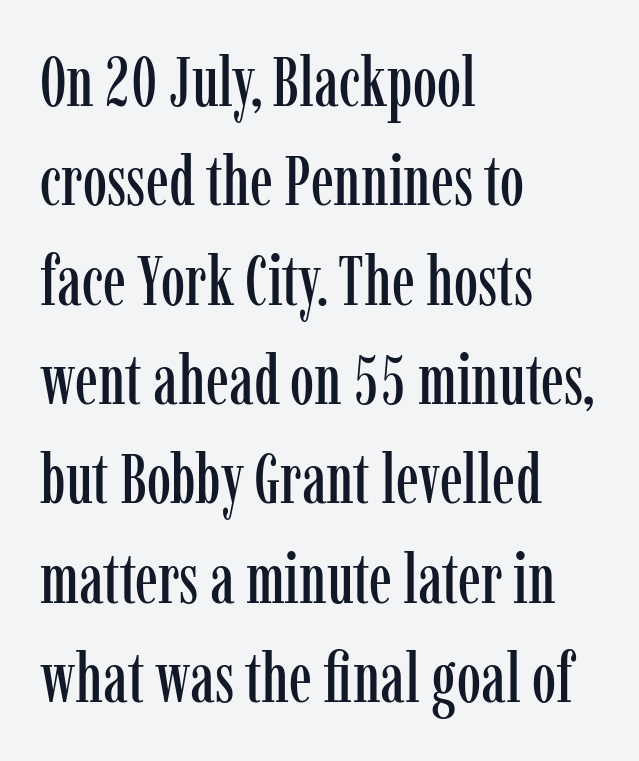
The image shows 69 px condensed serif type, upright; set left-aligned, normal line spacing (1.44x), normal letter spacing, not underlined; low stroke contrast and a medium x-height.
